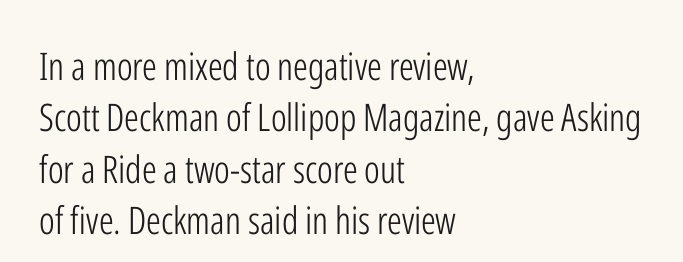
{"serif": "no", "italic": "no", "bold": "no", "weight": "light", "width": "condensed", "stroke_contrast": "low", "x_height": "medium", "monospaced": "no", "underline": "no", "align": "left", "line_spacing": "normal", "line_spacing_ratio": 1.35, "letter_spacing": "normal", "letter_spacing_em": 0.0, "glyph_px": 38}
